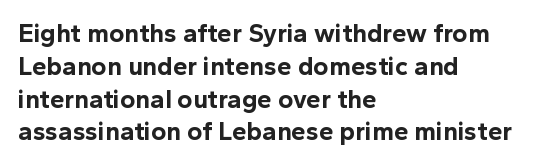
Reading down the column, the eye jumps a familiar distance to each next line. The passage shown is not underscored anywhere. Its strokes are broad and dark, the hallmark of bold type. Quick note: not italic, upright. Observe the ordinary spacing: letters are neighbours, not strangers. Line beginnings align vertically; line endings do not.
